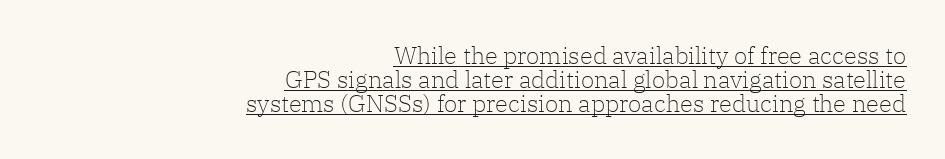
Q: Is the text bold? A: No.
Q: Is the text italic (slanted)? A: No, it is upright.
Q: Is the text underlined? A: Yes.
Q: How is the paragraph aligned? A: Right-aligned.
Q: Is the spacing between letters normal or unusually wide? A: Normal.
Q: Is the spacing between lines tight, normal or loose? A: Tight.
